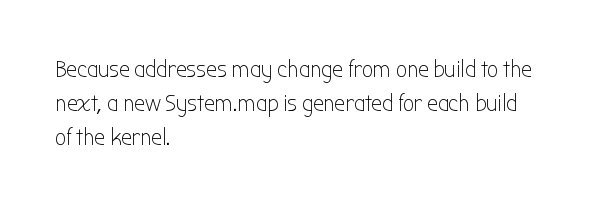
Q: Is the text bold? A: No.
Q: Is the text italic (slanted)? A: No, it is upright.
Q: Is the text underlined? A: No.
Q: How is the paragraph aligned? A: Left-aligned.
Q: Is the spacing between letters normal or unusually wide? A: Normal.
Q: Is the spacing between lines tight, normal or loose? A: Normal.
